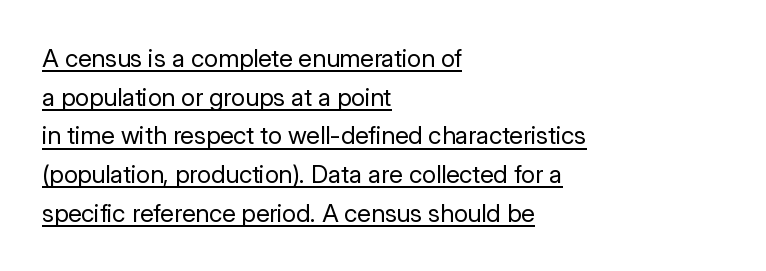
Every stem runs plumb, perpendicular to the baseline. The passage shown is not bold in any degree. Decoration check: the copy is underlined. Spacing between characters is what you'd get straight out of the box. Interline gaps are of average width in this sample.
